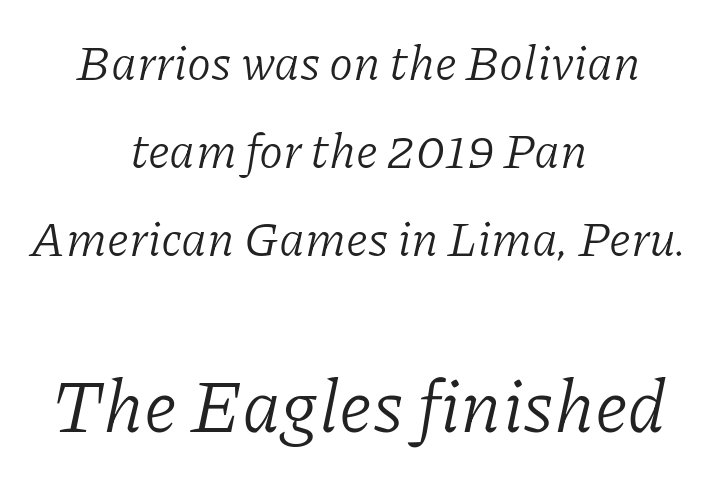
There is no visible air inserted between adjacent glyphs. Typeset on center — no edge is straight. Varying glyph widths throughout — classic text-font behaviour. Anything drawn beneath the words? Only blank space.
